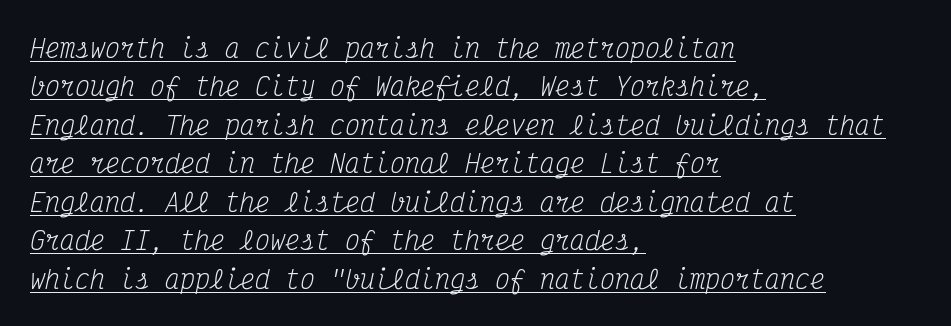
{"italic": "yes", "lean": "right", "slant_degrees": 12, "bold": "no", "underline": "yes", "align": "left", "line_spacing": "normal", "line_spacing_ratio": 1.54, "letter_spacing": "normal", "letter_spacing_em": 0.0, "glyph_px": 25}
